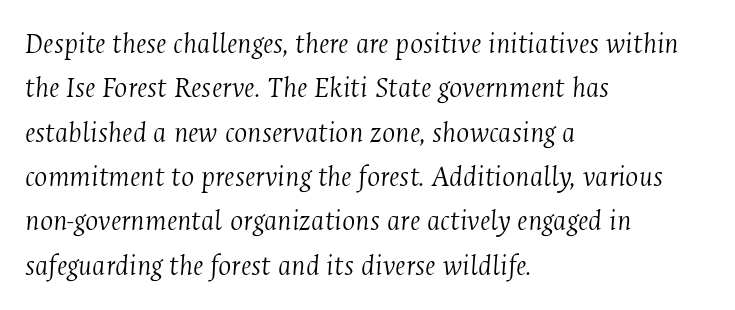
Glance below the letters and you will spot only blank space. Look at the bottom of the vertical strokes: they flare into serifs here. Is this a fixed-width face? No — the glyphs have proportional, varying widths. Teacher's note: observe the even left margin — that is flush-left alignment. Letters have the restrained weight of plain body copy at most. Is the type slanted? Yes — the strokes lean at a clear angle.
